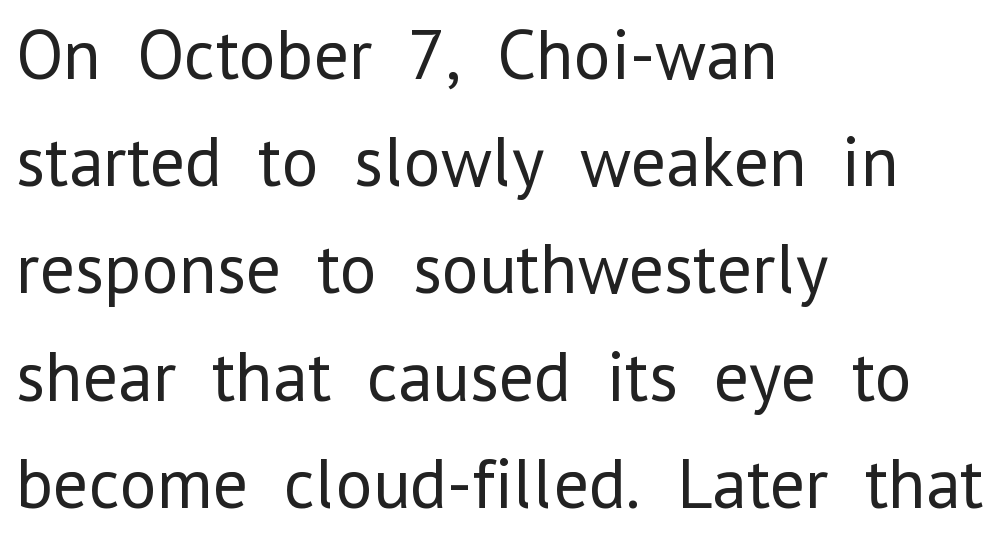
Check the space under the baseline: it is left empty. A typesetter would call this proportional, since set widths differ per character. The font is comparable to plain body text, perhaps lighter. The leading is moderate, giving the passage an even texture. The letters stand upright; this is a roman face. All the whitespace from short lines collects on the right.
